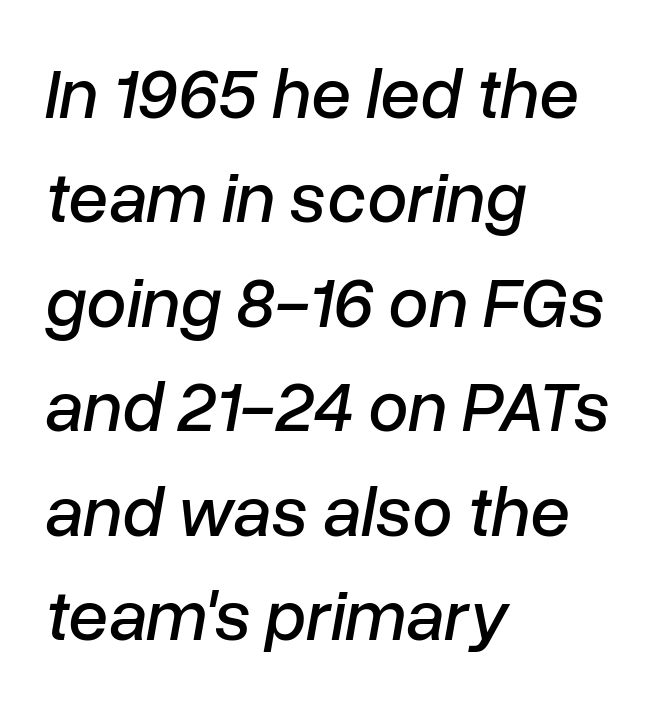
The image shows 72 px text type, italic (leaning right); set left-aligned, normal line spacing (1.45x), normal letter spacing, not underlined; low stroke contrast and a medium x-height.
